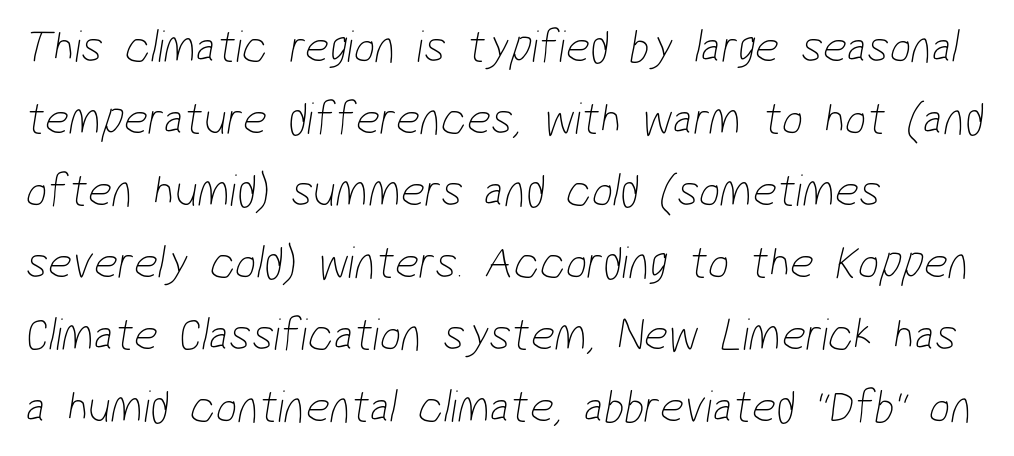
Q: Is the text bold? A: No.
Q: Is the typeface a serif or a sans-serif typeface? A: Sans-serif.
Q: Is the text underlined? A: No.
Q: How is the paragraph aligned? A: Left-aligned.
Q: Is the spacing between letters normal or unusually wide? A: Normal.
Q: Is the spacing between lines tight, normal or loose? A: Normal.
Q: Width (condensed, normal, or wide)? A: Condensed.
Q: Stroke contrast? A: Low.
Q: x-height? A: Medium.
Q: Monospaced? A: No.
